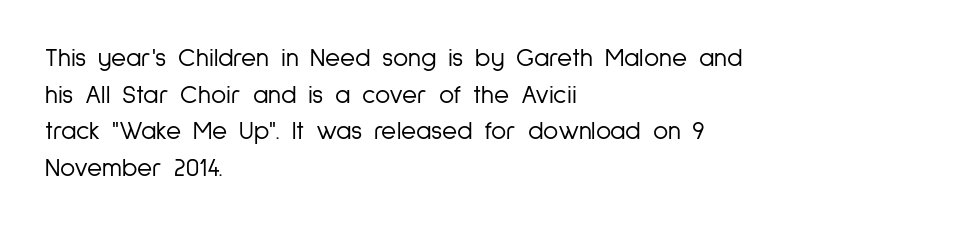
Q: Is the text bold? A: No.
Q: Is the text italic (slanted)? A: No, it is upright.
Q: Is the text underlined? A: No.
Q: How is the paragraph aligned? A: Left-aligned.
Q: Is the spacing between letters normal or unusually wide? A: Normal.
Q: Is the spacing between lines tight, normal or loose? A: Normal.
